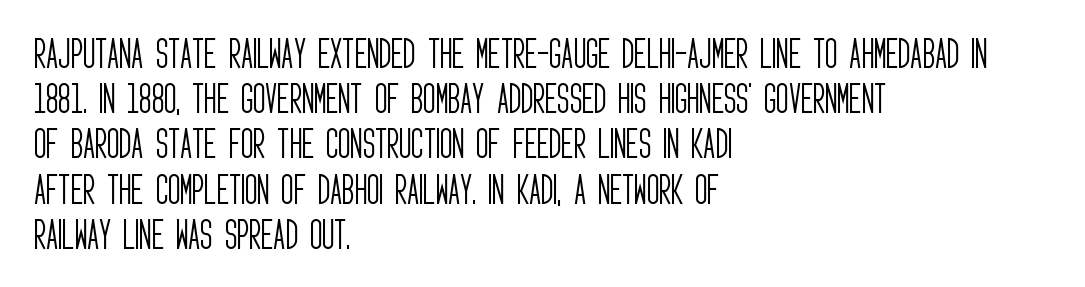
The image shows 34 px light, condensed sans-serif type, upright; set left-aligned, normal line spacing (1.33x), normal letter spacing, not underlined; low stroke contrast and a large x-height.
